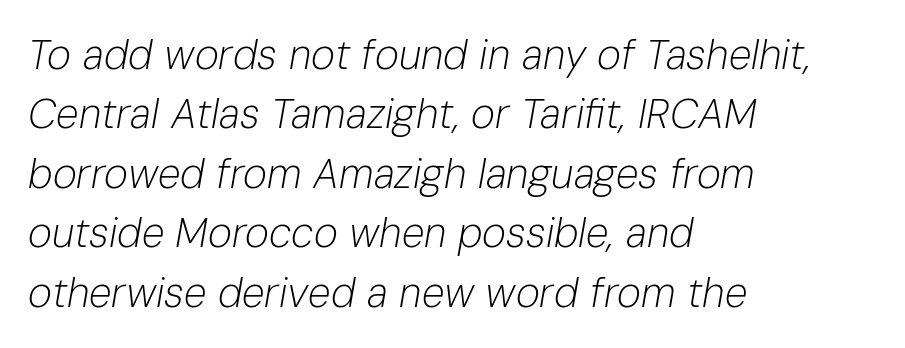
The image shows 41 px light type, italic (leaning right); set left-aligned, normal line spacing (1.45x), normal letter spacing, not underlined; low stroke contrast and a medium x-height.
